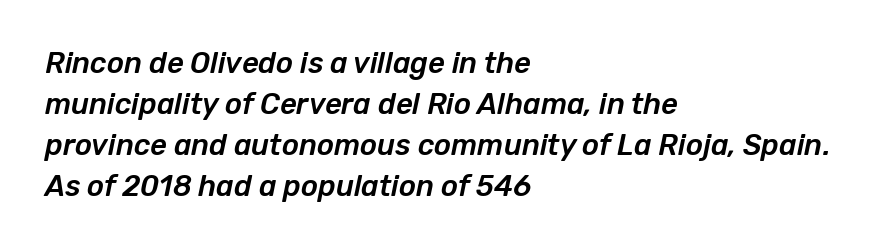
{"italic": "yes", "lean": "right", "slant_degrees": 12, "width": "normal", "stroke_contrast": "low", "x_height": "medium", "monospaced": "no", "underline": "no", "align": "left", "line_spacing": "normal", "line_spacing_ratio": 1.41, "letter_spacing": "normal", "letter_spacing_em": 0.0, "glyph_px": 29}
